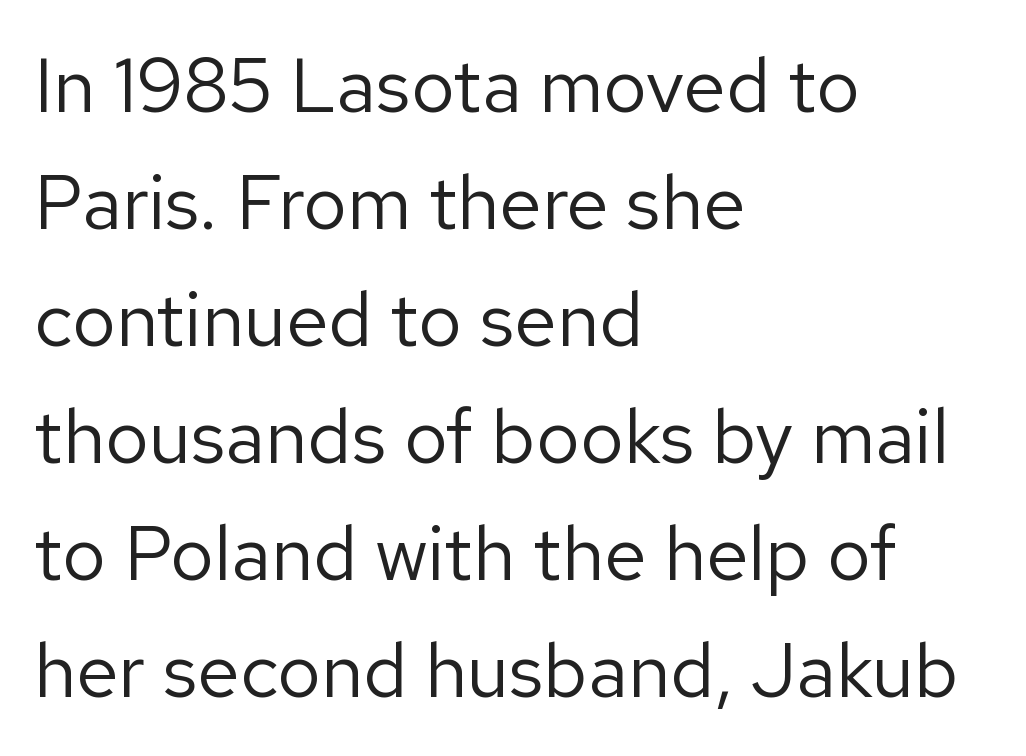
Q: Is the text bold? A: No.
Q: Is the text italic (slanted)? A: No, it is upright.
Q: Is the typeface a serif or a sans-serif typeface? A: Sans-serif.
Q: Is the text underlined? A: No.
Q: How is the paragraph aligned? A: Left-aligned.
Q: Is the spacing between letters normal or unusually wide? A: Normal.
Q: Is the spacing between lines tight, normal or loose? A: Normal.
Q: Width (condensed, normal, or wide)? A: Normal.
Q: Stroke contrast? A: Low.
Q: x-height? A: Medium.
Q: Monospaced? A: No.
